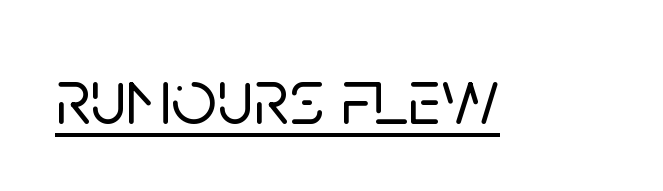
Q: Is the text italic (slanted)? A: No, it is upright.
Q: Is the typeface a serif or a sans-serif typeface? A: Sans-serif.
Q: Is the text underlined? A: Yes.
Q: Is the spacing between letters normal or unusually wide? A: Normal.
Q: Width (condensed, normal, or wide)? A: Normal.
Q: Stroke contrast? A: Low.
Q: x-height? A: Large.
Q: Monospaced? A: No.
